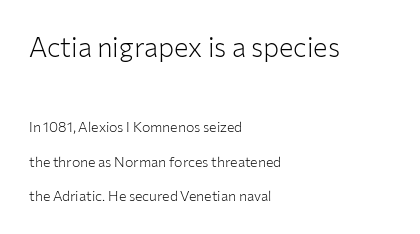
The passage shown is not underscored anywhere. Does extra space separate the letters? No, they use regular spacing. Does the leading feel generous? Absolutely, it's lavish. The cut favours lightness, reaching ordinary text weight at its darkest.
